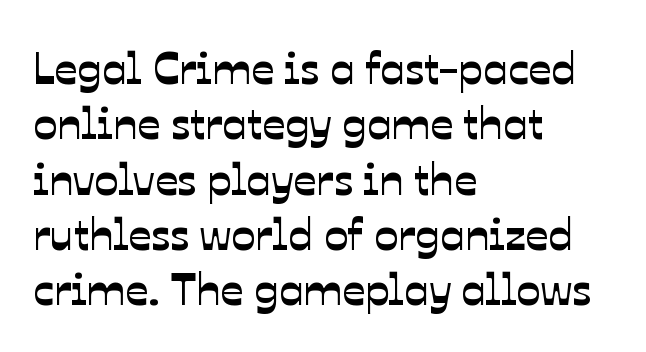
{"serif": "no", "width": "normal", "stroke_contrast": "low", "x_height": "medium", "monospaced": "no", "underline": "no", "align": "left", "line_spacing_ratio": 1.23, "letter_spacing": "normal", "letter_spacing_em": 0.0, "glyph_px": 45}
